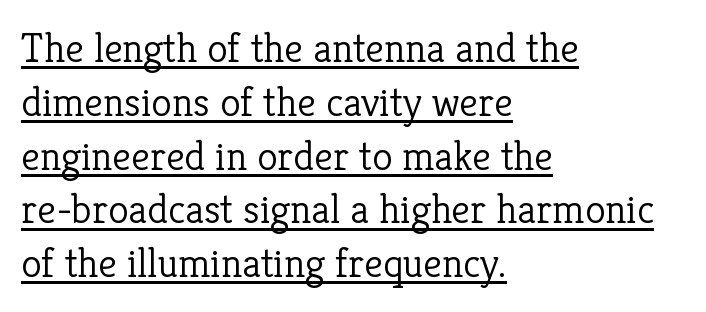
Q: Is the text bold? A: No.
Q: Is the text italic (slanted)? A: No, it is upright.
Q: Is the typeface a serif or a sans-serif typeface? A: Serif.
Q: Is the text underlined? A: Yes.
Q: How is the paragraph aligned? A: Left-aligned.
Q: Is the spacing between letters normal or unusually wide? A: Normal.
Q: Is the spacing between lines tight, normal or loose? A: Normal.
Q: Width (condensed, normal, or wide)? A: Normal.
Q: Stroke contrast? A: Low.
Q: x-height? A: Medium.
Q: Monospaced? A: No.
